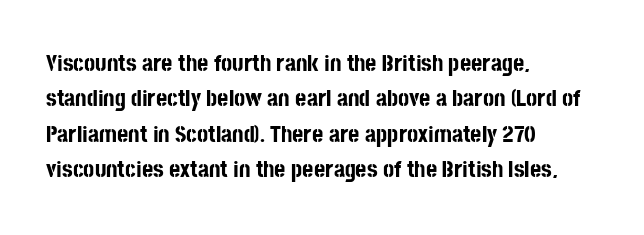
The baseline area is clear. Rendered with straight, roman letterforms. The face used here has the dense, thick strokes of a bold. One-word summary of the alignment: left.
